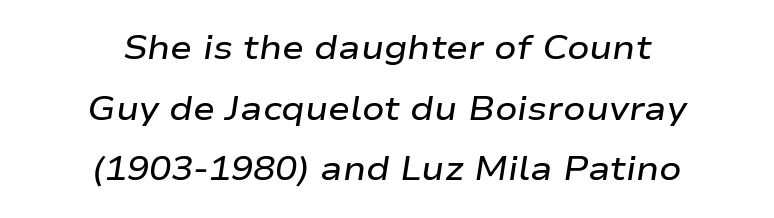
{"italic": "yes", "lean": "right", "slant_degrees": 9, "bold": "semi", "weight": "semibold", "width": "wide", "stroke_contrast": "low", "x_height": "medium", "monospaced": "no", "underline": "no", "align": "center", "line_spacing_ratio": 1.84, "letter_spacing": "normal", "letter_spacing_em": 0.0, "glyph_px": 33}
